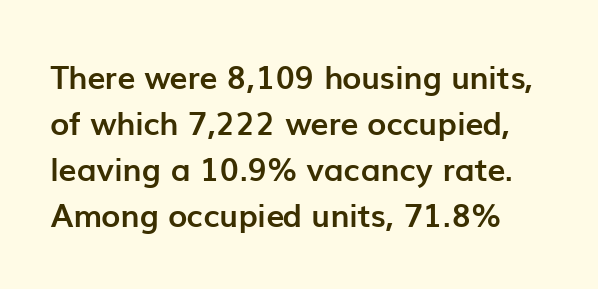
The image shows 32 px semibold sans-serif type, upright; set normal line spacing (1.44x), normal letter spacing, not underlined; low stroke contrast and a medium x-height.
